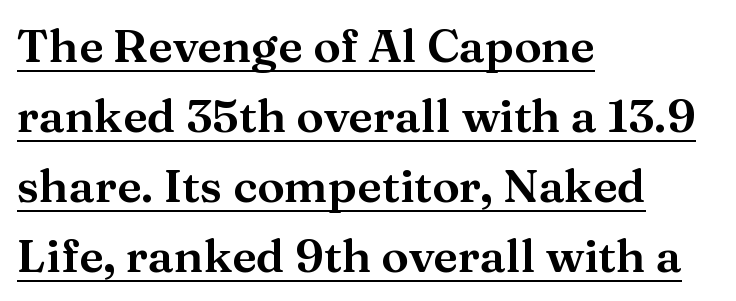
The image shows 46 px serif type, upright; set left-aligned, normal line spacing (1.52x), normal letter spacing, underlined; medium stroke contrast and a medium x-height.
